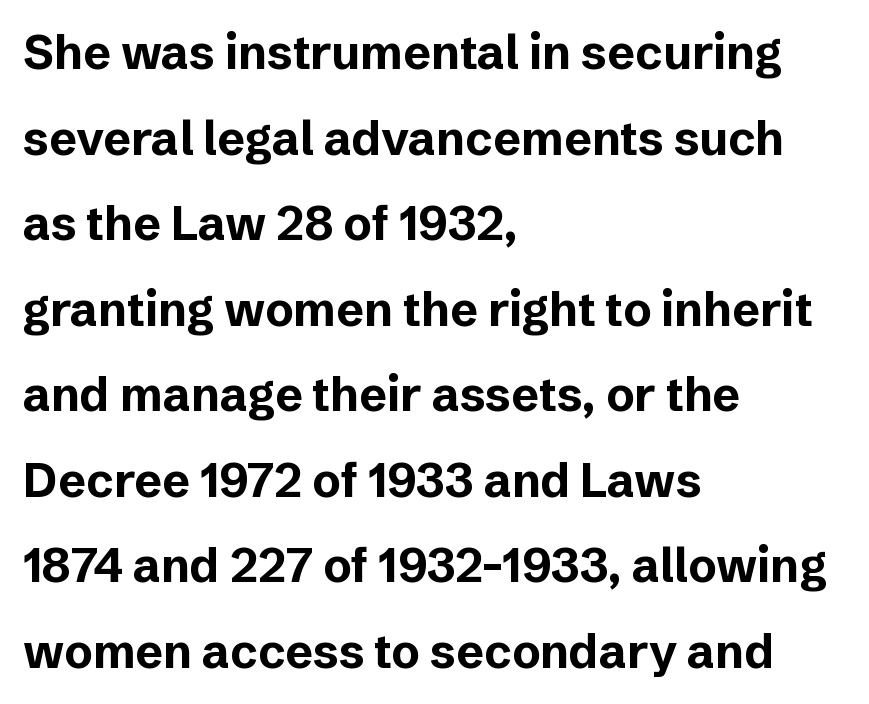
You could call the tracking neutral — neither tight nor loose. Each line starts at the same left margin while the right side varies. Note: no serifs on the glyphs. Is this a fixed-width face? No — the glyphs have proportional, varying widths. Every character sits straight up, as roman type does.
